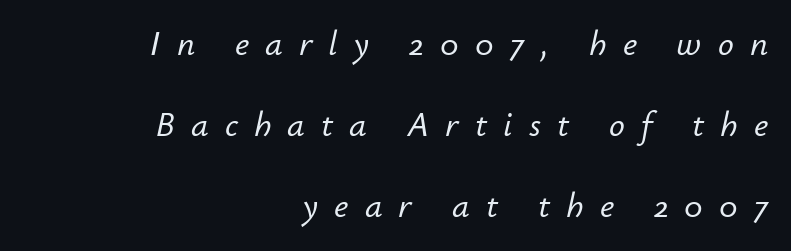
{"italic": "yes", "lean": "right", "slant_degrees": 12, "width": "normal", "stroke_contrast": "low", "x_height": "small", "monospaced": "no", "underline": "no", "align": "right", "line_spacing": "loose", "line_spacing_ratio": 2.31, "letter_spacing": "wide", "letter_spacing_em": 0.46, "glyph_px": 35}
